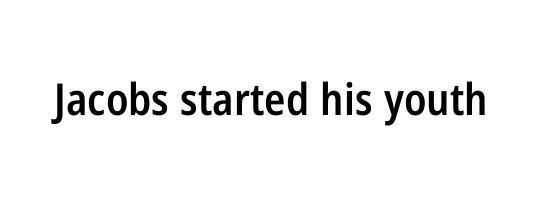
{"serif": "no", "italic": "no", "bold": "semi", "weight": "semibold", "width": "condensed", "stroke_contrast": "low", "x_height": "medium", "monospaced": "no", "underline": "no", "letter_spacing": "normal", "letter_spacing_em": 0.0, "glyph_px": 44}
